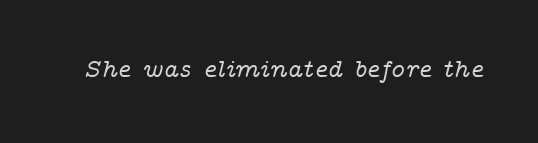
Q: Is the text italic (slanted)? A: Yes, it leans right by about 14 degrees.
Q: Is the text underlined? A: No.
Q: Is the spacing between letters normal or unusually wide? A: Normal.
